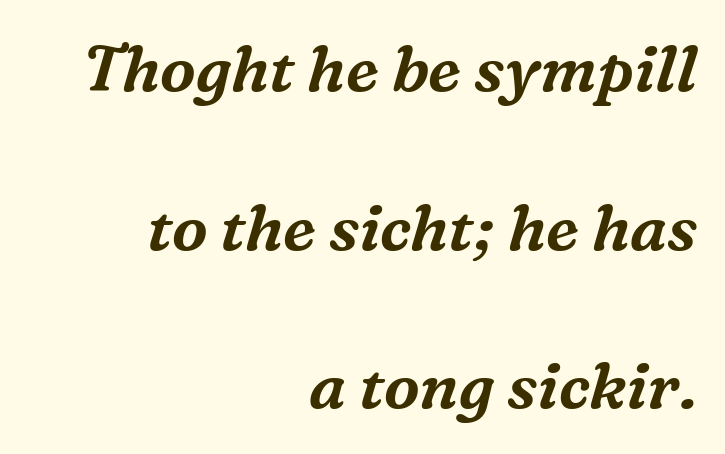
The image shows 64 px serif type, italic (leaning right); set right-aligned, loose line spacing (2.48x), normal letter spacing, not underlined; medium stroke contrast and a medium x-height.
